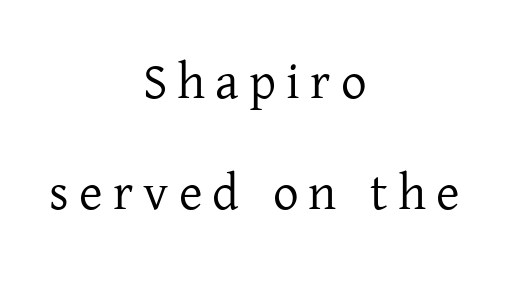
The face used here is proportionally spaced, like ordinary book or web type. Bare-footed words on every line. How are the letters spaced? Widely, with obvious added tracking. Every row of glyphs is offset so its center matches the block's center. Airy leading.
